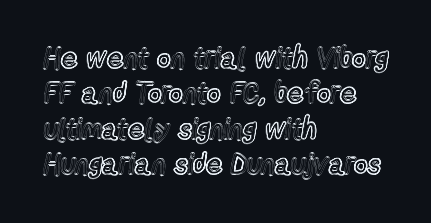
Q: Is the text italic (slanted)? A: Yes.
Q: Is the text underlined? A: No.
Q: How is the paragraph aligned? A: Left-aligned.
Q: Is the spacing between letters normal or unusually wide? A: Normal.
Q: Width (condensed, normal, or wide)? A: Condensed.
Q: x-height? A: Medium.
Q: Monospaced? A: No.
